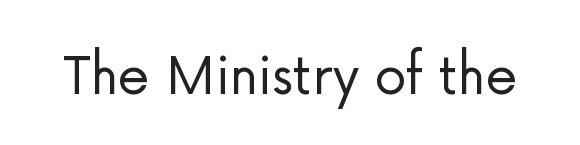
{"serif": "no", "italic": "no", "bold": "no", "weight": "light", "width": "normal", "stroke_contrast": "low", "x_height": "medium", "monospaced": "no", "underline": "no", "letter_spacing": "normal", "letter_spacing_em": 0.0, "glyph_px": 65}
